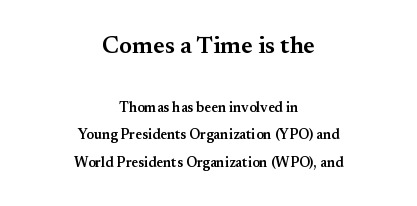
The image shows 24 px text type, upright; set centered, loose line spacing (1.95x), normal letter spacing, not underlined; the first (top) block is 1.71x larger.
